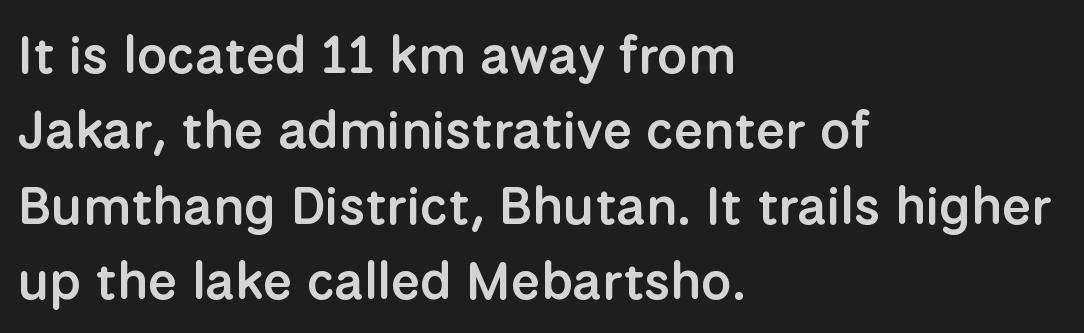
{"serif": "no", "italic": "no", "bold": "semi", "weight": "semibold", "width": "normal", "stroke_contrast": "low", "x_height": "medium", "monospaced": "no", "underline": "no", "align": "left", "line_spacing": "normal", "line_spacing_ratio": 1.42, "letter_spacing": "normal", "letter_spacing_em": 0.0, "glyph_px": 53}
